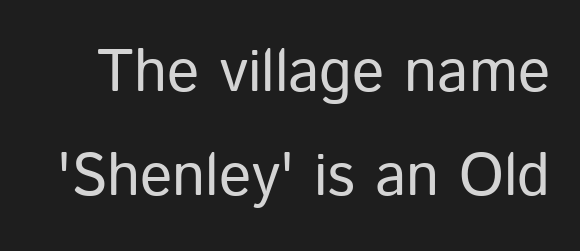
{"serif": "no", "italic": "no", "bold": "no", "weight": "regular", "width": "normal", "stroke_contrast": "low", "x_height": "medium", "monospaced": "no", "underline": "no", "line_spacing_ratio": 1.73, "letter_spacing": "normal", "letter_spacing_em": 0.0, "glyph_px": 60}
